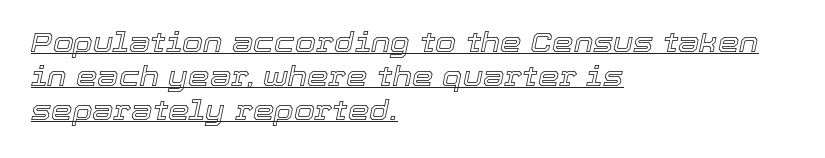
Q: Is the text italic (slanted)? A: Yes, it leans right by about 12 degrees.
Q: Is the text underlined? A: Yes.
Q: How is the paragraph aligned? A: Left-aligned.
Q: Is the spacing between letters normal or unusually wide? A: Normal.
Q: Is the spacing between lines tight, normal or loose? A: Normal.
